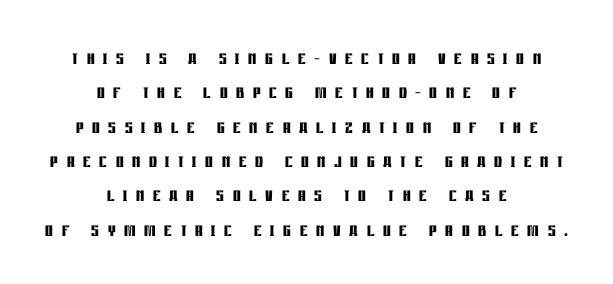
{"italic": "no", "bold": "yes", "underline": "no", "align": "center", "line_spacing": "normal", "line_spacing_ratio": 1.43, "letter_spacing": "wide", "letter_spacing_em": 0.36, "glyph_px": 24}
